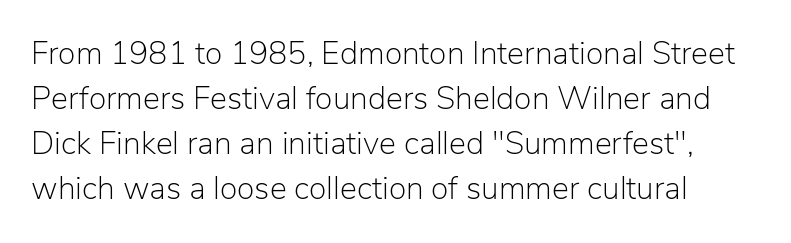
The image shows 32 px light sans-serif type, upright; set normal line spacing (1.41x), normal letter spacing, not underlined; low stroke contrast and a medium x-height.
